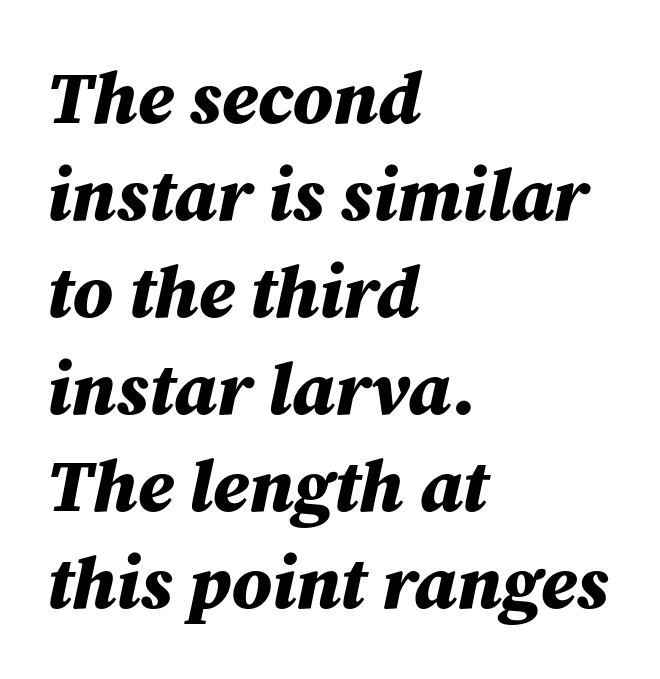
The image shows 74 px bold type, italic (leaning right); set left-aligned, normal line spacing (1.31x), normal letter spacing, not underlined; medium stroke contrast and a medium x-height.
